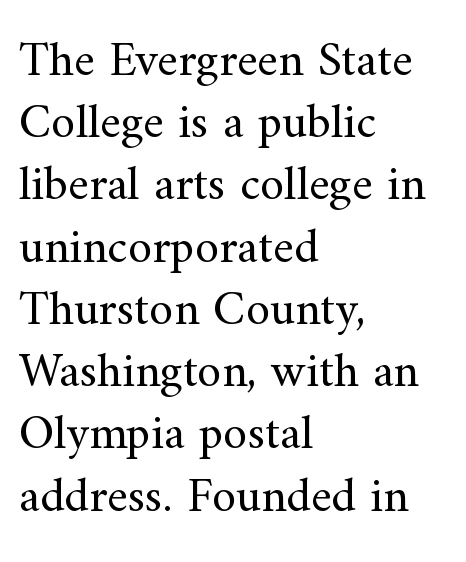
The image shows 49 px regular-weight serif type, upright; set left-aligned, normal line spacing (1.27x), normal letter spacing, not underlined; medium stroke contrast and a small x-height.
